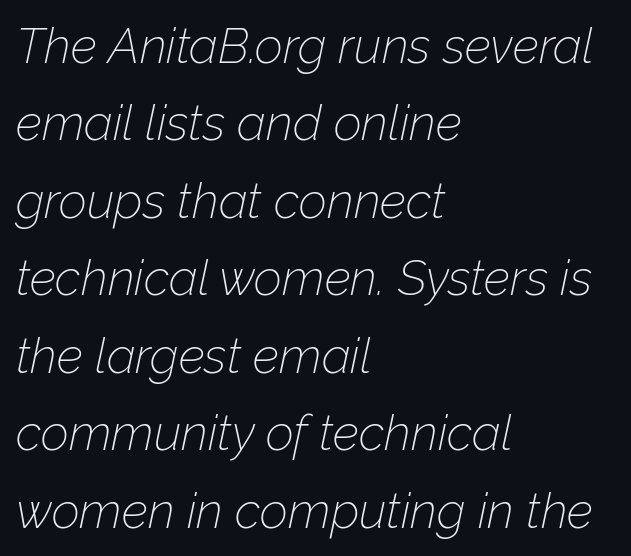
Letter spacing: default. The rendering uses natural spacing where letterforms have individual widths. Honestly, the row spacing looks completely unremarkable. Summary of weight: not heavy and not bold. Clear beneath every line of the passage.
